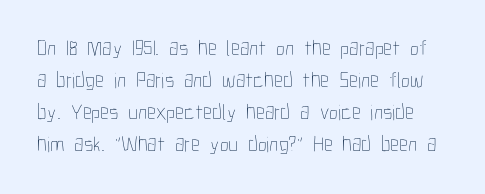
The image shows 22 px text type, upright; set normal line spacing (1.46x), normal letter spacing, not underlined.
